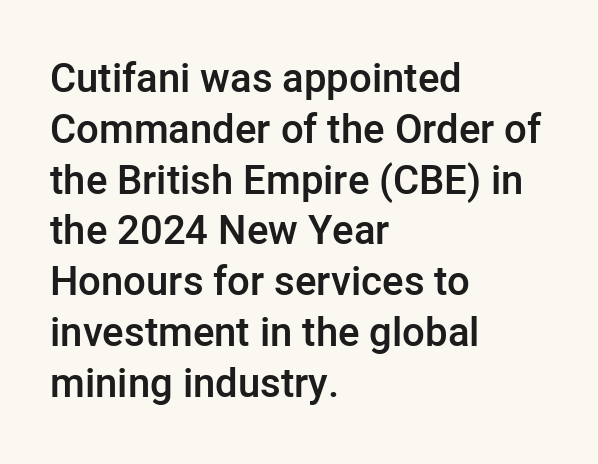
Q: Is the text bold? A: Semi-bold.
Q: Is the text italic (slanted)? A: No, it is upright.
Q: Is the typeface a serif or a sans-serif typeface? A: Sans-serif.
Q: Is the text underlined? A: No.
Q: How is the paragraph aligned? A: Left-aligned.
Q: Is the spacing between letters normal or unusually wide? A: Normal.
Q: Is the spacing between lines tight, normal or loose? A: Normal.
Q: Width (condensed, normal, or wide)? A: Normal.
Q: Stroke contrast? A: Low.
Q: x-height? A: Medium.
Q: Monospaced? A: No.
